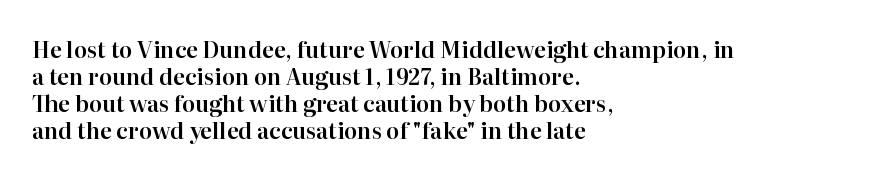
Q: Is the text italic (slanted)? A: No, it is upright.
Q: Is the text underlined? A: No.
Q: How is the paragraph aligned? A: Left-aligned.
Q: Is the spacing between letters normal or unusually wide? A: Normal.
